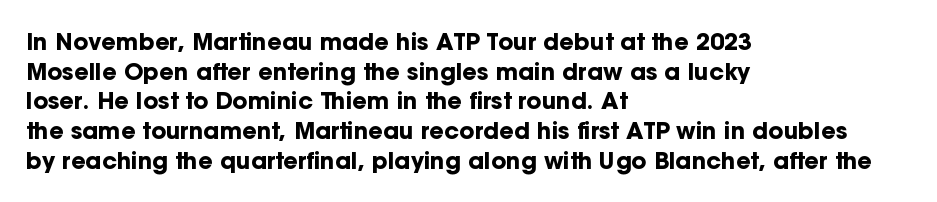
Is there any slant? The stems are plumb. Nothing unusual about the tracking: characters are spaced as the font intends. These words are printed bold, with thick strokes throughout. Evenly set lines give the paragraph a standard silhouette.
